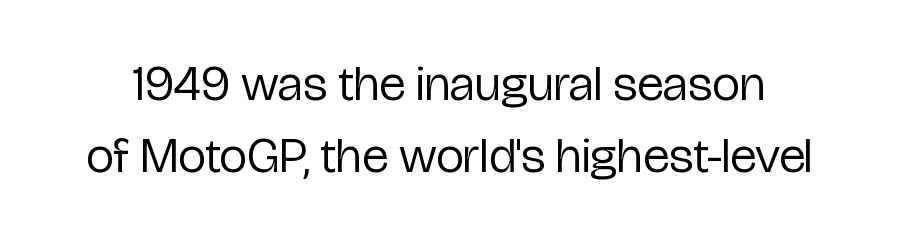
{"serif": "no", "italic": "no", "bold": "no", "weight": "regular", "width": "condensed", "stroke_contrast": "low", "x_height": "medium", "monospaced": "no", "underline": "no", "line_spacing": "normal", "line_spacing_ratio": 1.45, "letter_spacing": "normal", "letter_spacing_em": 0.0, "glyph_px": 50}
